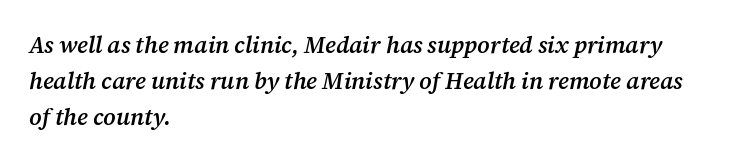
Descender tails drop into unmarked territory. Style check: oblique. In terms of letterspacing, this is plain default setting. Rows of type keep a routine distance in the vertical direction.
